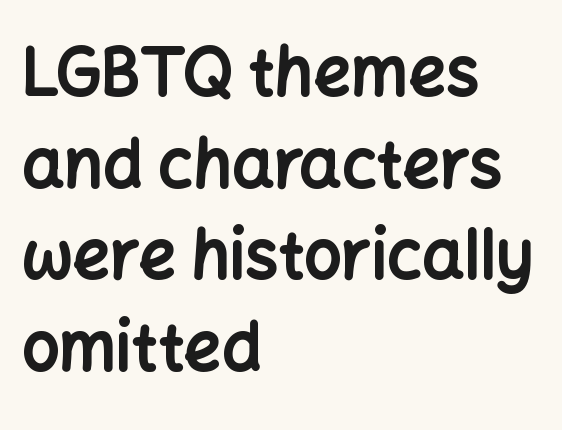
Here the designer chose a conventional face with non-uniform glyph widths. Do the letters lean? They stand straight. Lines of text with bare space underneath. The lines in this sample share a left origin and differ only in where they stop. Baseline-to-baseline distance is the conventional proportion of letter height. The strokes are fattened all the way to bold.
